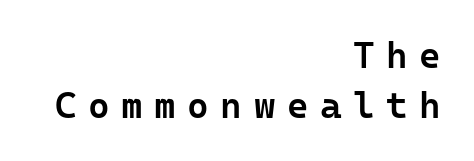
Leading: standard. What kind of face is this? One without serifs — a sans. You could count columns in this text — the font is strictly monospaced. This is roman type, the default non-slanted kind. The passage shown is not underscored anywhere. Horizontal alignment here is rightward, an uncommon choice for prose.
